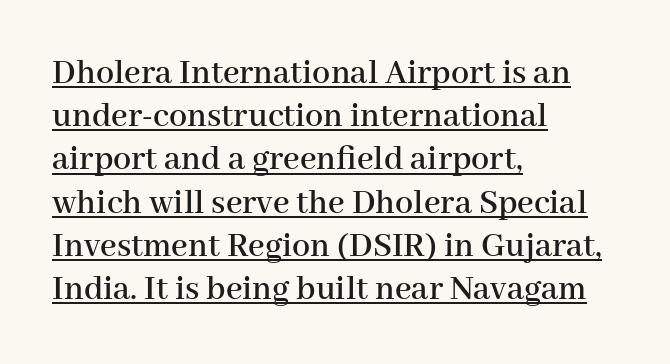
{"serif": "yes", "italic": "no", "width": "normal", "stroke_contrast": "high", "x_height": "medium", "monospaced": "no", "underline": "yes", "align": "left", "line_spacing_ratio": 1.2, "letter_spacing": "normal", "letter_spacing_em": 0.0, "glyph_px": 36}
